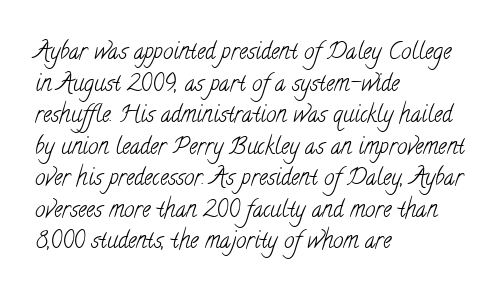
Q: Is the text bold? A: No.
Q: Is the text underlined? A: No.
Q: How is the paragraph aligned? A: Left-aligned.
Q: Is the spacing between letters normal or unusually wide? A: Normal.
Q: Is the spacing between lines tight, normal or loose? A: Normal.
